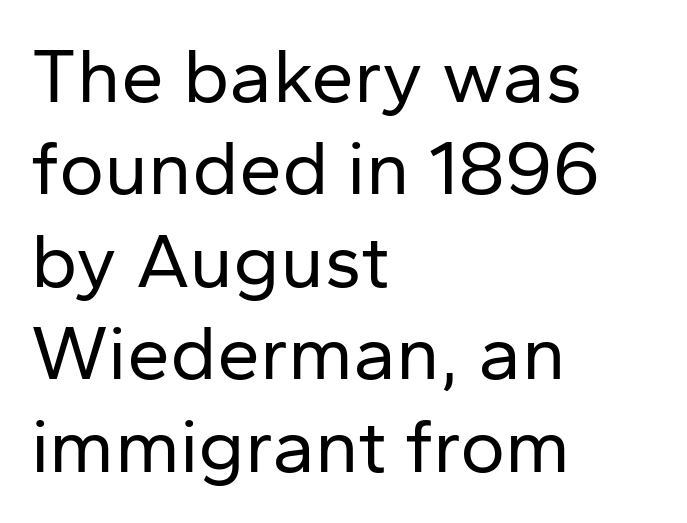
Stroke terminals: plain, sans-serif. Nothing unusual about the tracking: characters are spaced as the font intends. The glyphs are unaccompanied by any horizontal stroke below them. Is the block centered? No — it sits flush against the left margin. The strokes carry an ordinary text weight at most. Do the characters align in a grid? No, the font is proportional.
